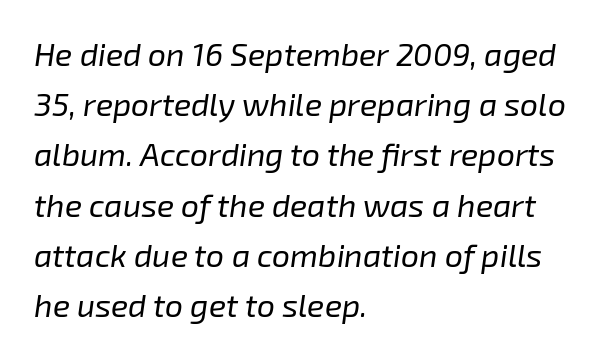
Q: Is the text bold? A: No.
Q: Is the text italic (slanted)? A: Yes, it leans right by about 8 degrees.
Q: Is the text underlined? A: No.
Q: How is the paragraph aligned? A: Left-aligned.
Q: Is the spacing between letters normal or unusually wide? A: Normal.
Q: Is the spacing between lines tight, normal or loose? A: Normal.
Q: Width (condensed, normal, or wide)? A: Normal.
Q: Stroke contrast? A: Low.
Q: x-height? A: Medium.
Q: Monospaced? A: No.
